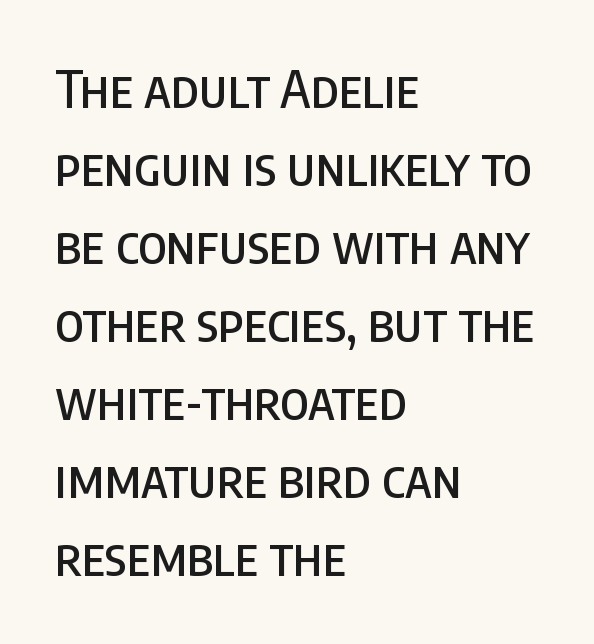
{"serif": "no", "italic": "no", "width": "condensed", "stroke_contrast": "low", "x_height": "large", "monospaced": "no", "underline": "no", "align": "left", "line_spacing": "normal", "line_spacing_ratio": 1.53, "letter_spacing": "normal", "letter_spacing_em": 0.0, "glyph_px": 51}
